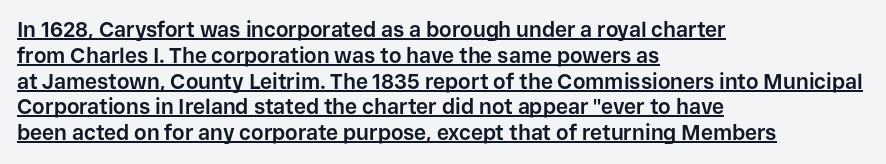
Q: Is the text bold? A: Yes.
Q: Is the text italic (slanted)? A: No, it is upright.
Q: Is the text underlined? A: Yes.
Q: How is the paragraph aligned? A: Left-aligned.
Q: Is the spacing between letters normal or unusually wide? A: Normal.
